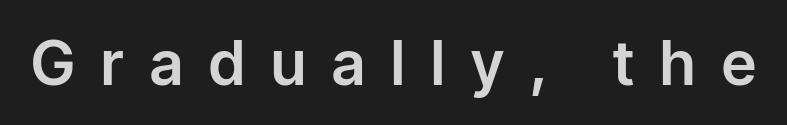
The image shows 61 px sans-serif type, upright; set unusually wide letter spacing (+0.43 em), not underlined; low stroke contrast and a medium x-height.
